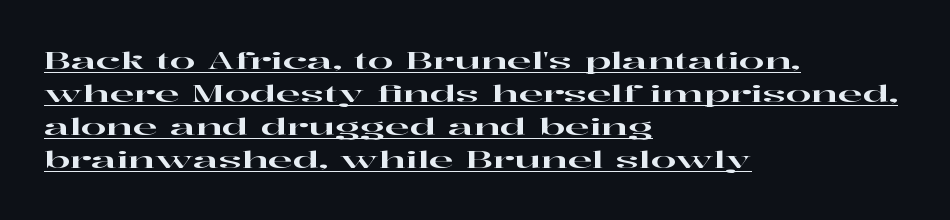
Q: Is the text italic (slanted)? A: No, it is upright.
Q: Is the text underlined? A: Yes.
Q: How is the paragraph aligned? A: Left-aligned.
Q: Is the spacing between letters normal or unusually wide? A: Normal.
Q: Is the spacing between lines tight, normal or loose? A: Normal.
